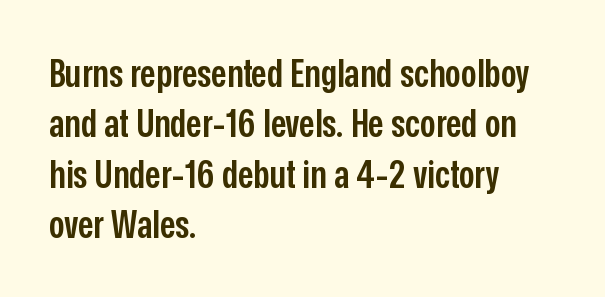
{"serif": "no", "italic": "no", "bold": "semi", "weight": "semibold", "width": "condensed", "stroke_contrast": "low", "x_height": "medium", "monospaced": "no", "underline": "no", "align": "left", "line_spacing": "normal", "line_spacing_ratio": 1.29, "letter_spacing": "normal", "letter_spacing_em": 0.0, "glyph_px": 39}
